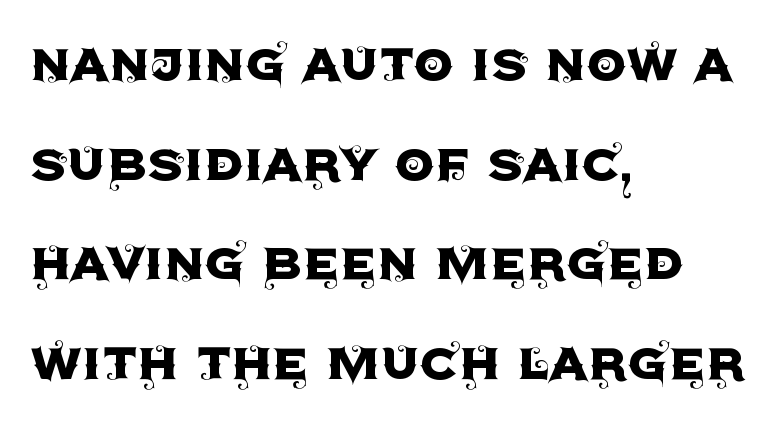
{"serif": "no", "italic": "no", "width": "normal", "x_height": "large", "monospaced": "no", "underline": "no", "align": "left", "line_spacing": "normal", "line_spacing_ratio": 1.58, "letter_spacing": "normal", "letter_spacing_em": 0.0, "glyph_px": 63}
